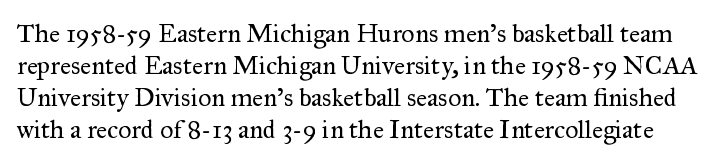
The image shows 26 px text type, upright; set line spacing 1.23x, normal letter spacing, not underlined.
